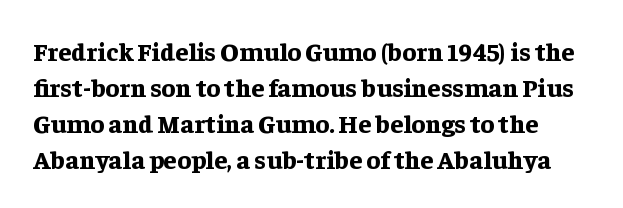
Q: Is the text bold? A: Yes.
Q: Is the text italic (slanted)? A: No, it is upright.
Q: Is the text underlined? A: No.
Q: Is the spacing between letters normal or unusually wide? A: Normal.
Q: Is the spacing between lines tight, normal or loose? A: Normal.
